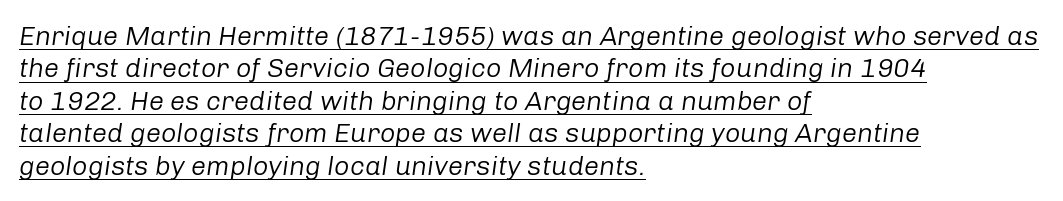
The image shows 27 px text type, italic (leaning right); set left-aligned, line spacing 1.2x, normal letter spacing, underlined.
